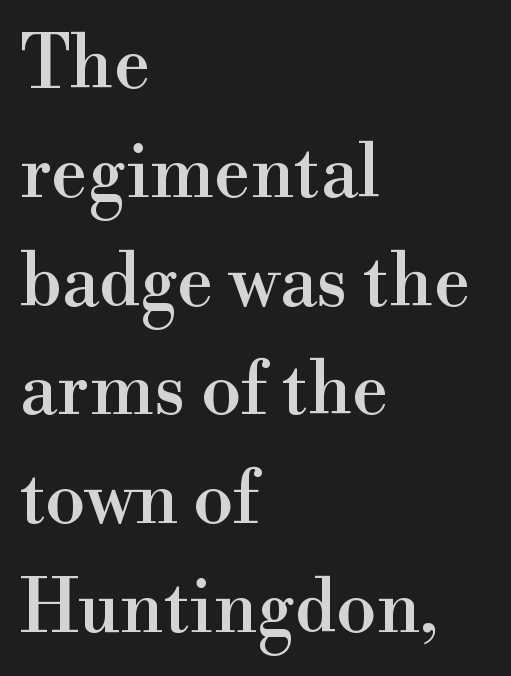
Q: Is the text italic (slanted)? A: No, it is upright.
Q: Is the typeface a serif or a sans-serif typeface? A: Serif.
Q: Is the text underlined? A: No.
Q: How is the paragraph aligned? A: Left-aligned.
Q: Is the spacing between letters normal or unusually wide? A: Normal.
Q: Is the spacing between lines tight, normal or loose? A: Normal.
Q: Width (condensed, normal, or wide)? A: Normal.
Q: Stroke contrast? A: High.
Q: x-height? A: Small.
Q: Monospaced? A: No.
